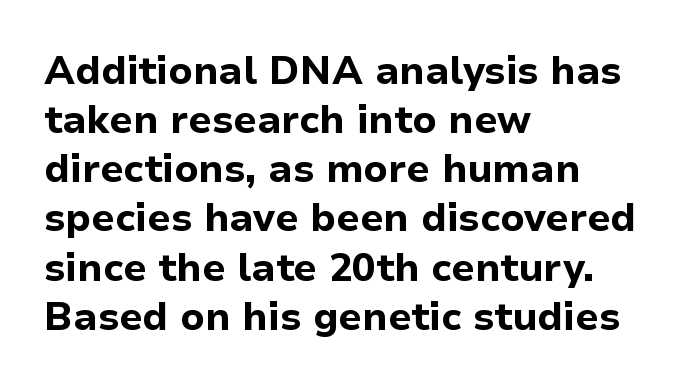
{"serif": "no", "italic": "no", "bold": "yes", "weight": "bold", "width": "normal", "stroke_contrast": "low", "x_height": "medium", "monospaced": "no", "underline": "no", "align": "left", "line_spacing": "normal", "line_spacing_ratio": 1.26, "letter_spacing": "normal", "letter_spacing_em": 0.0, "glyph_px": 39}
